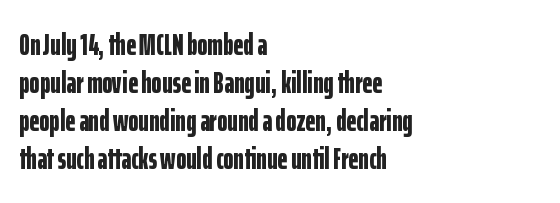
Q: Is the text bold? A: Yes.
Q: Is the text italic (slanted)? A: No, it is upright.
Q: Is the typeface a serif or a sans-serif typeface? A: Sans-serif.
Q: Is the text underlined? A: No.
Q: How is the paragraph aligned? A: Left-aligned.
Q: Is the spacing between letters normal or unusually wide? A: Normal.
Q: Width (condensed, normal, or wide)? A: Condensed.
Q: Stroke contrast? A: Low.
Q: x-height? A: Medium.
Q: Monospaced? A: No.
